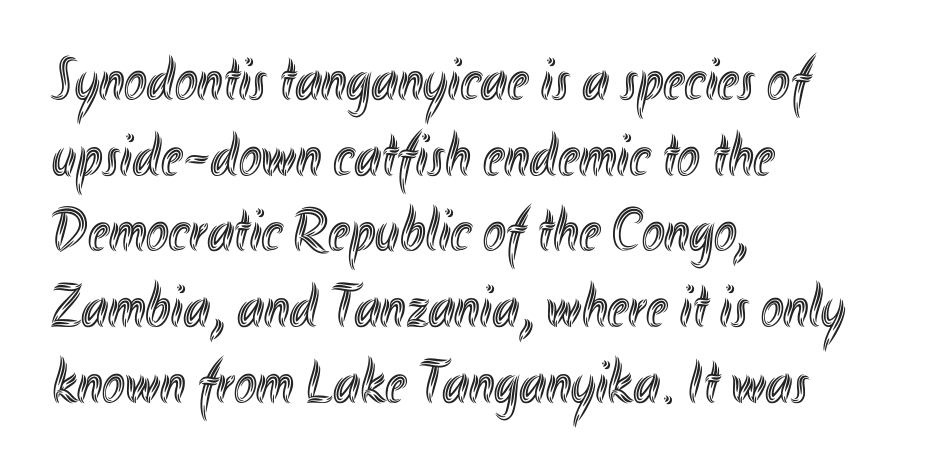
The image shows 61 px condensed type; set left-aligned, line spacing 1.24x, normal letter spacing, not underlined; a small x-height.
